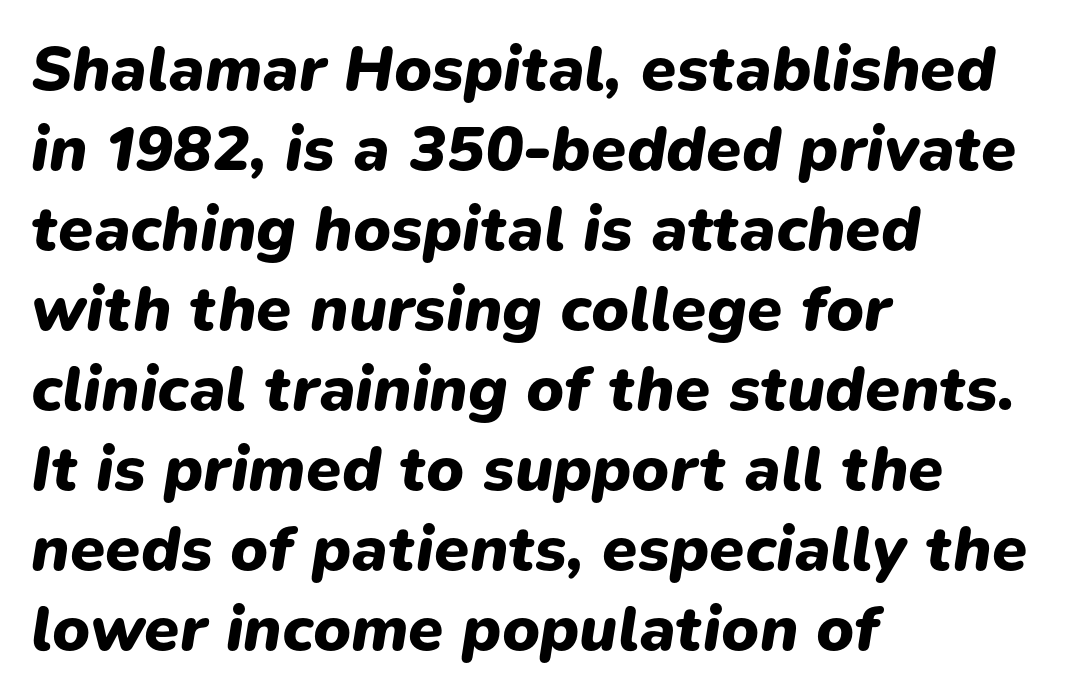
The whole block is typeset with a tilt. This rendering leaves character spacing at its baseline value. The rows are spaced the way most documents space them. Teacher's note: observe the even left margin — that is flush-left alignment. Quick note: underline off.
